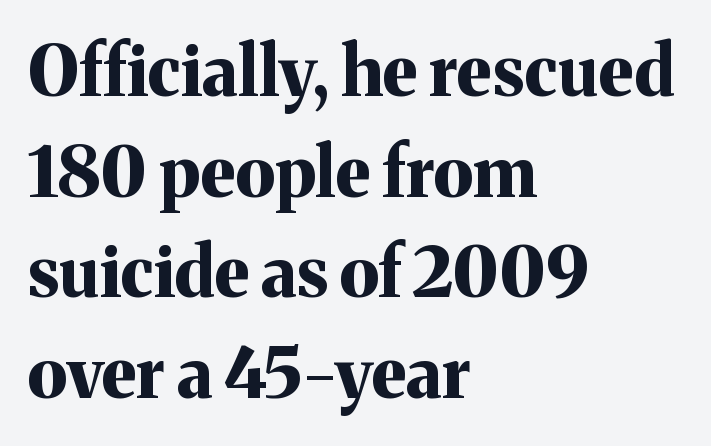
These lines were composed using upright roman letters. This is serif lettering, the kind often seen in printed books. Do the characters align in a grid? No, the font is proportional. Visually the block forms a straight wall on the left and a jagged coastline on the right.
